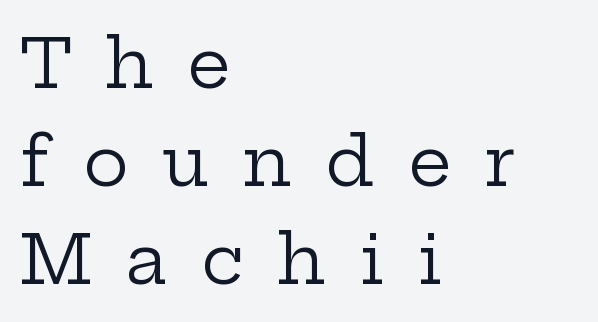
{"serif": "yes", "italic": "no", "bold": "no", "weight": "regular", "width": "wide", "stroke_contrast": "low", "x_height": "medium", "monospaced": "no", "underline": "no", "align": "left", "line_spacing": "normal", "line_spacing_ratio": 1.44, "letter_spacing": "wide", "letter_spacing_em": 0.49, "glyph_px": 68}
